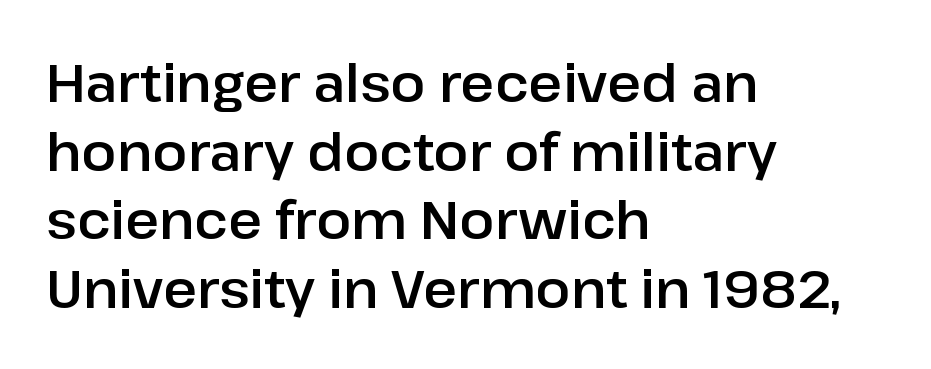
Honestly, there is no underline to notice here at all. Note: no serifs on the glyphs. Notice how the stems are strictly vertical — no italics here. Does the copy run flush right? No — it runs flush left.
